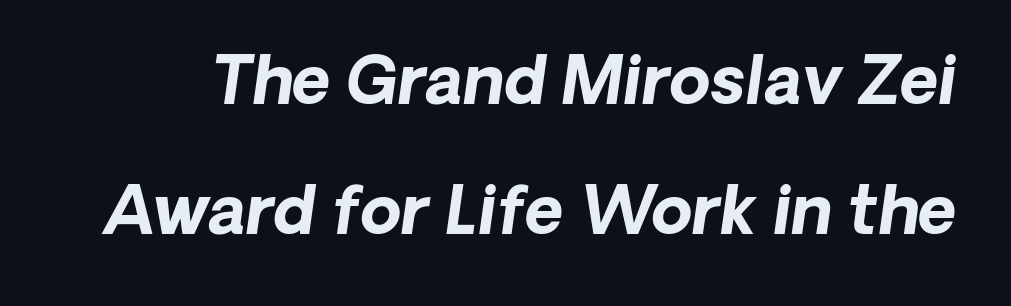
The image shows 66 px bold sans-serif type; set loose line spacing (1.97x), normal letter spacing, not underlined; low stroke contrast and a medium x-height.
